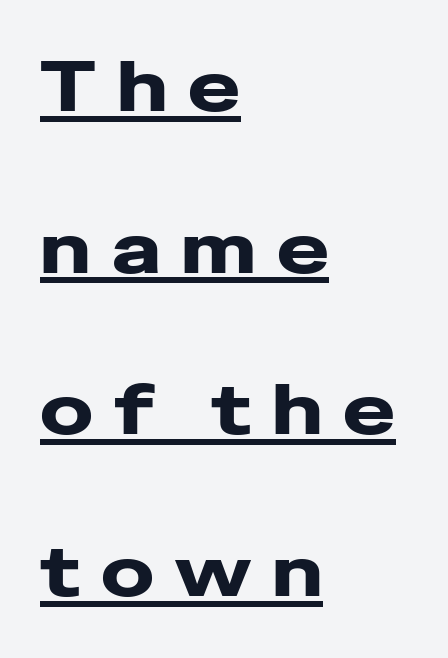
{"serif": "no", "italic": "no", "bold": "yes", "weight": "heavy", "width": "wide", "stroke_contrast": "low", "x_height": "medium", "monospaced": "no", "underline": "yes", "align": "left", "line_spacing": "loose", "line_spacing_ratio": 2.31, "letter_spacing": "wide", "letter_spacing_em": 0.3, "glyph_px": 70}
